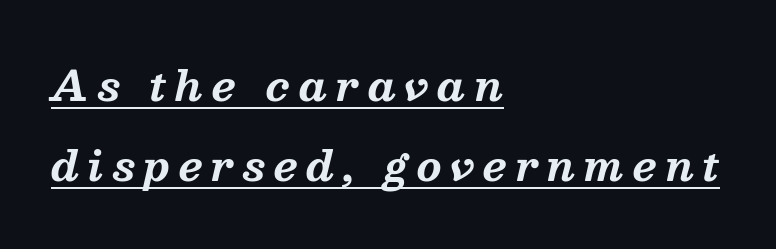
Leftover space on each line is placed entirely after the last word. The passage shown leans; its letterforms are oblique. What kind of face is this? One with serifs. The glyphs are accompanied by a horizontal stroke just below them.
